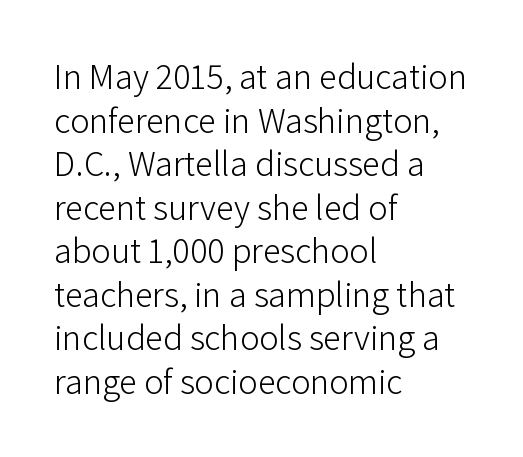
Posture: vertical. Tracking here is standard; glyphs follow each other at the usual distance. Examine the stroke ends and you'll find no serifs. Notice how the passage keeps a crisp vertical edge on the left only. Summary of weight: not heavy and not bold. The area under the type is left untouched.
